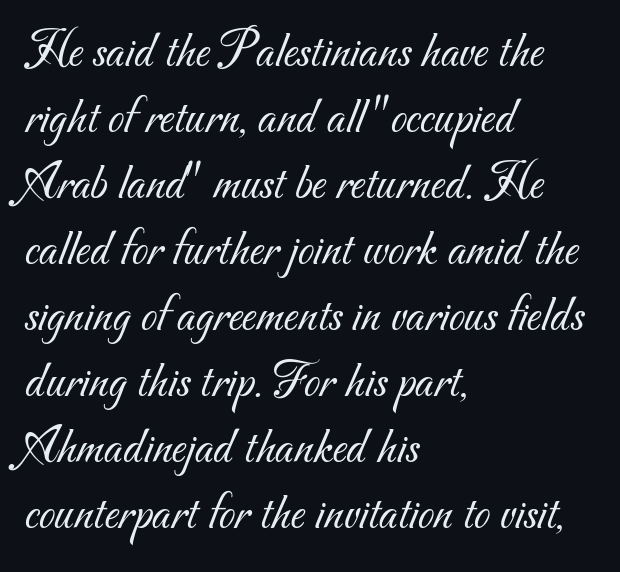
Q: Is the text bold? A: No.
Q: Is the typeface a serif or a sans-serif typeface? A: Sans-serif.
Q: Is the text underlined? A: No.
Q: How is the paragraph aligned? A: Left-aligned.
Q: Is the spacing between letters normal or unusually wide? A: Normal.
Q: Is the spacing between lines tight, normal or loose? A: Normal.
Q: Width (condensed, normal, or wide)? A: Normal.
Q: Stroke contrast? A: Medium.
Q: x-height? A: Small.
Q: Monospaced? A: No.
